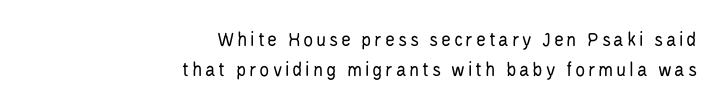
Q: Is the text bold? A: No.
Q: Is the text italic (slanted)? A: No, it is upright.
Q: Is the text underlined? A: No.
Q: How is the paragraph aligned? A: Right-aligned.
Q: Is the spacing between lines tight, normal or loose? A: Normal.
